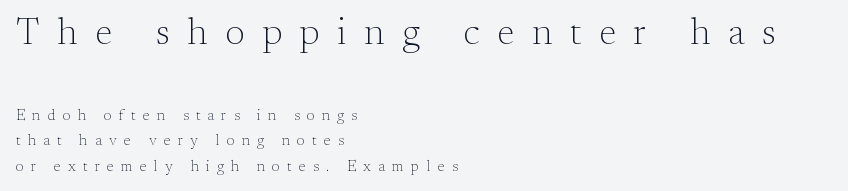
The image shows 37 px light serif type, upright; set left-aligned, normal line spacing (1.69x), unusually wide letter spacing (+0.48 em), not underlined; the first (top) block is 2.47x larger; medium stroke contrast and a small x-height.
